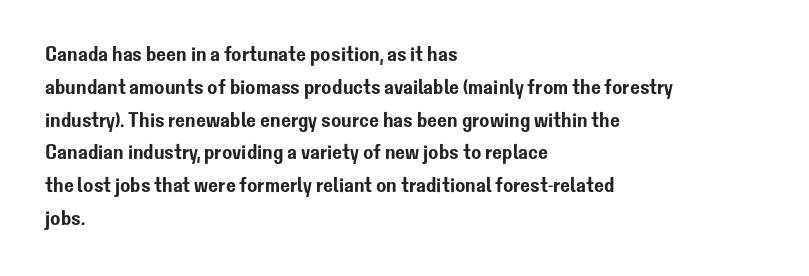
{"italic": "no", "underline": "no", "align": "left", "line_spacing": "normal", "line_spacing_ratio": 1.56, "letter_spacing": "normal", "letter_spacing_em": 0.0, "glyph_px": 21}
